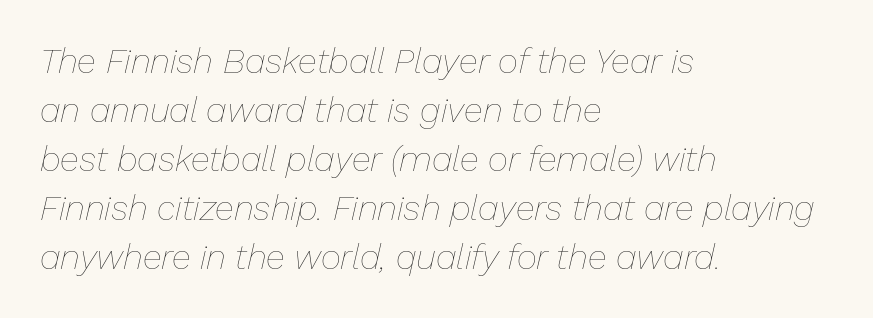
{"italic": "yes", "lean": "right", "slant_degrees": 13, "bold": "no", "weight": "thin", "width": "normal", "stroke_contrast": "low", "x_height": "medium", "monospaced": "no", "underline": "no", "align": "left", "line_spacing": "normal", "line_spacing_ratio": 1.4, "letter_spacing": "normal", "letter_spacing_em": 0.0, "glyph_px": 35}
